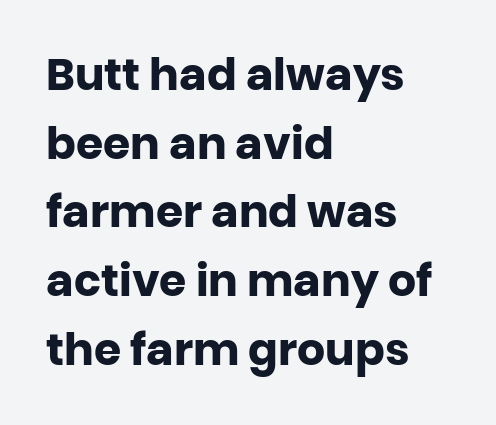
{"serif": "no", "italic": "no", "bold": "yes", "weight": "heavy", "width": "normal", "stroke_contrast": "low", "x_height": "large", "monospaced": "no", "underline": "no", "align": "left", "line_spacing": "normal", "line_spacing_ratio": 1.56, "letter_spacing": "normal", "letter_spacing_em": 0.0, "glyph_px": 44}
